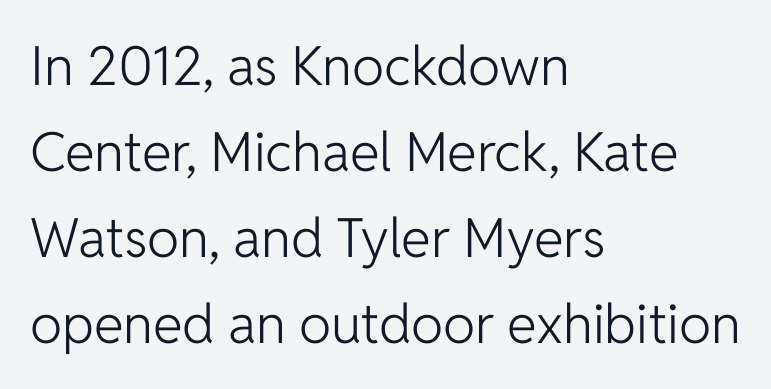
{"serif": "no", "italic": "no", "bold": "no", "weight": "light", "width": "normal", "stroke_contrast": "low", "x_height": "medium", "monospaced": "no", "underline": "no", "align": "left", "line_spacing": "normal", "line_spacing_ratio": 1.59, "letter_spacing": "normal", "letter_spacing_em": 0.0, "glyph_px": 54}
